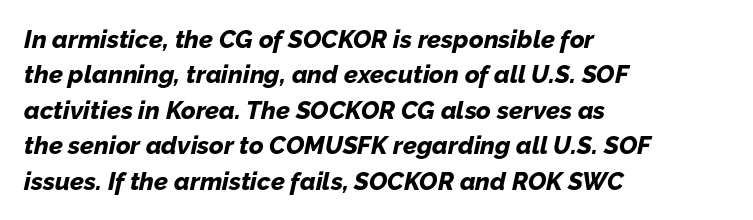
Words float on clear page, feet unadorned. The glyphs have the mass of a bold cut. Nothing unusual about the tracking: characters are spaced as the font intends. The rendering uses a moderate line-height, typical for paragraphs.
